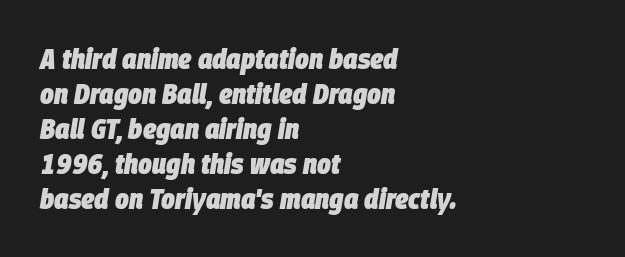
The image shows 29 px heavy, condensed type, italic (leaning right); set left-aligned, line spacing 1.21x, normal letter spacing, not underlined; low stroke contrast and a large x-height.
